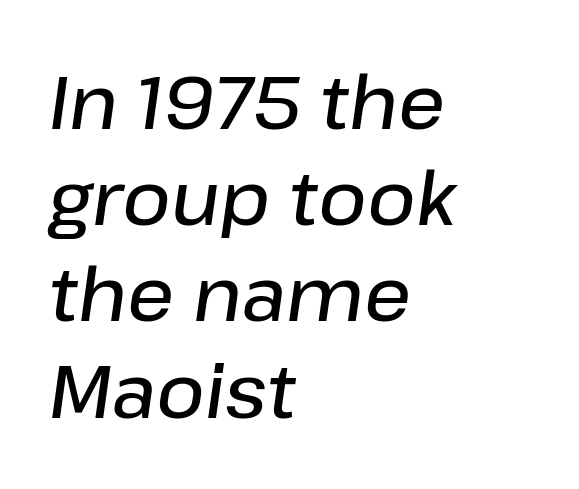
Q: Is the text bold? A: Semi-bold.
Q: Is the text italic (slanted)? A: Yes, it leans right by about 8 degrees.
Q: Is the text underlined? A: No.
Q: How is the paragraph aligned? A: Left-aligned.
Q: Is the spacing between letters normal or unusually wide? A: Normal.
Q: Is the spacing between lines tight, normal or loose? A: Normal.
Q: Width (condensed, normal, or wide)? A: Normal.
Q: Stroke contrast? A: Low.
Q: x-height? A: Medium.
Q: Monospaced? A: No.
